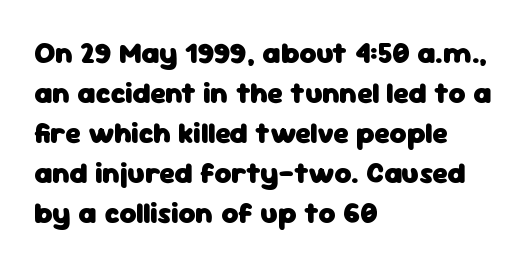
{"serif": "no", "italic": "no", "bold": "yes", "weight": "heavy", "width": "normal", "stroke_contrast": "low", "x_height": "medium", "monospaced": "no", "underline": "no", "align": "left", "line_spacing": "normal", "line_spacing_ratio": 1.38, "letter_spacing": "normal", "letter_spacing_em": 0.0, "glyph_px": 29}
